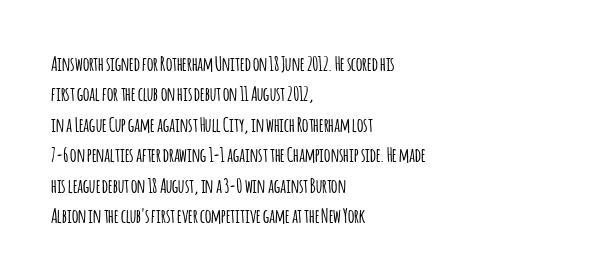
Q: Is the text italic (slanted)? A: No, it is upright.
Q: Is the text underlined? A: No.
Q: How is the paragraph aligned? A: Left-aligned.
Q: Is the spacing between letters normal or unusually wide? A: Normal.
Q: Is the spacing between lines tight, normal or loose? A: Normal.
